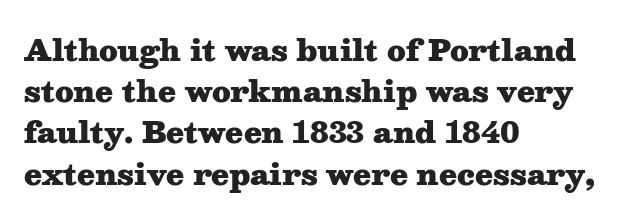
The image shows 29 px heavy, wide serif type, upright; set left-aligned, normal line spacing (1.42x), normal letter spacing, not underlined; medium stroke contrast and a medium x-height.
